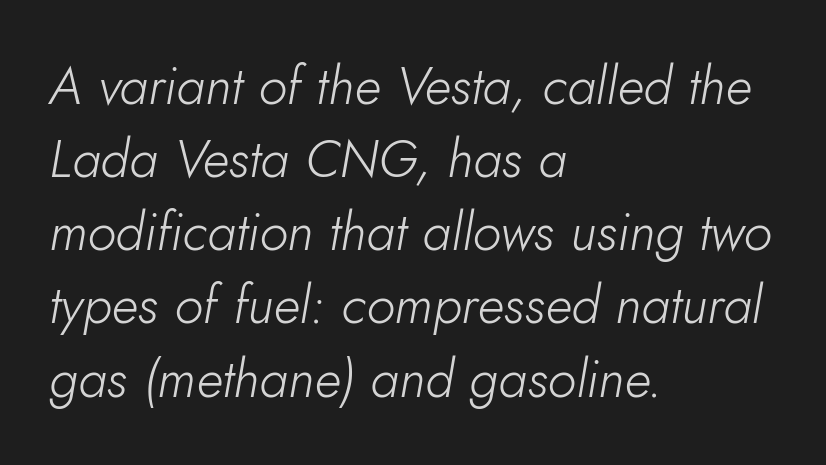
Nobody drew a line under any word here. Notice how the passage keeps a crisp vertical edge on the left only. Interline gaps are of average width in this sample. What stands out about the letter spacing? Nothing — it is the standard amount. Emphasis-style slanted type is in use. Is the type heavy? It reads as light-to-regular instead.
